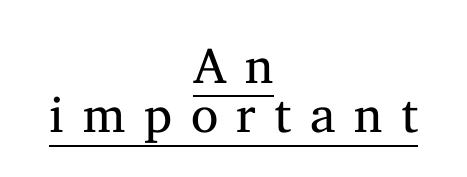
Q: Is the text bold? A: No.
Q: Is the text italic (slanted)? A: No, it is upright.
Q: Is the typeface a serif or a sans-serif typeface? A: Serif.
Q: Is the text underlined? A: Yes.
Q: How is the paragraph aligned? A: Centered.
Q: Is the spacing between letters normal or unusually wide? A: Unusually wide.
Q: Is the spacing between lines tight, normal or loose? A: Tight.
Q: Width (condensed, normal, or wide)? A: Normal.
Q: Stroke contrast? A: Medium.
Q: x-height? A: Medium.
Q: Monospaced? A: No.
